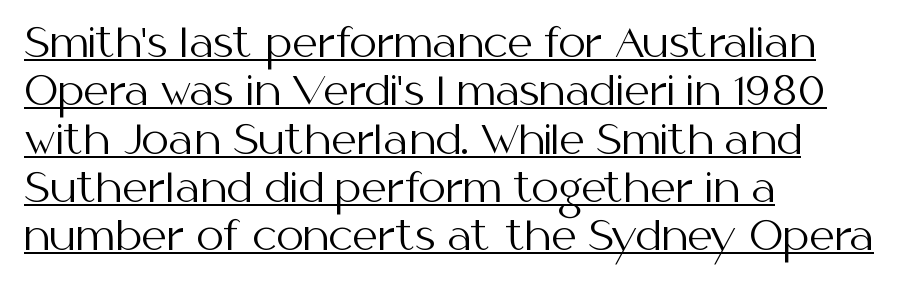
Visually the block forms a straight wall on the left and a jagged coastline on the right. Notice how the stems are strictly vertical — no italics here. These characters rest on top of a visible drawn line. Each stroke keeps to a modest, everyday thickness or less.
